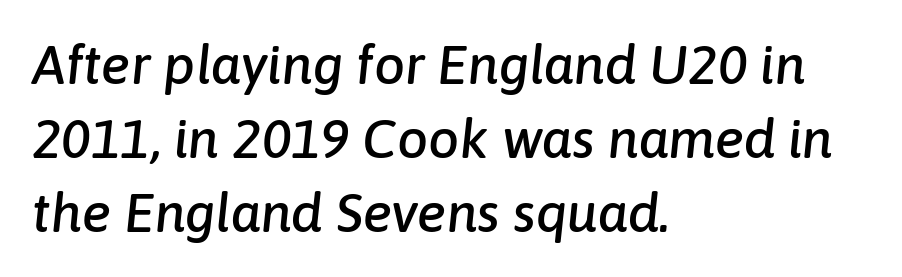
{"italic": "yes", "lean": "right", "slant_degrees": 6, "width": "normal", "stroke_contrast": "low", "x_height": "medium", "monospaced": "no", "underline": "no", "align": "left", "line_spacing": "normal", "line_spacing_ratio": 1.35, "letter_spacing": "normal", "letter_spacing_em": 0.0, "glyph_px": 55}
